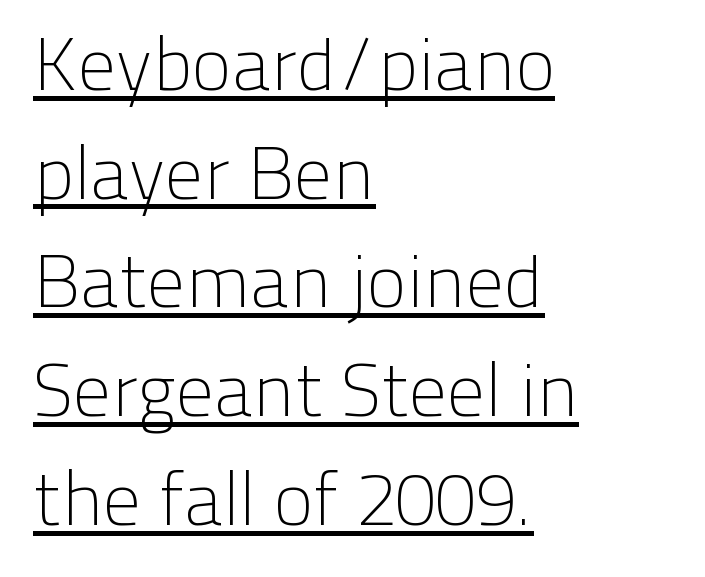
The image shows 75 px light sans-serif type, upright; set left-aligned, normal line spacing (1.45x), normal letter spacing, underlined; low stroke contrast and a medium x-height.
